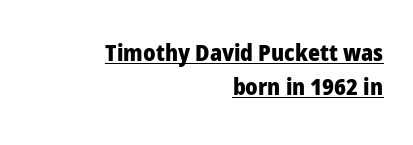
Which margin do the lines hug? The right one — the left edge is uneven. Glyph-to-glyph distance matches everyday printed text. The lettering holds an erect, upright posture throughout. The rendered words wear a rule along their underside. Thick stems and heavy bowls — unmistakably bold.
